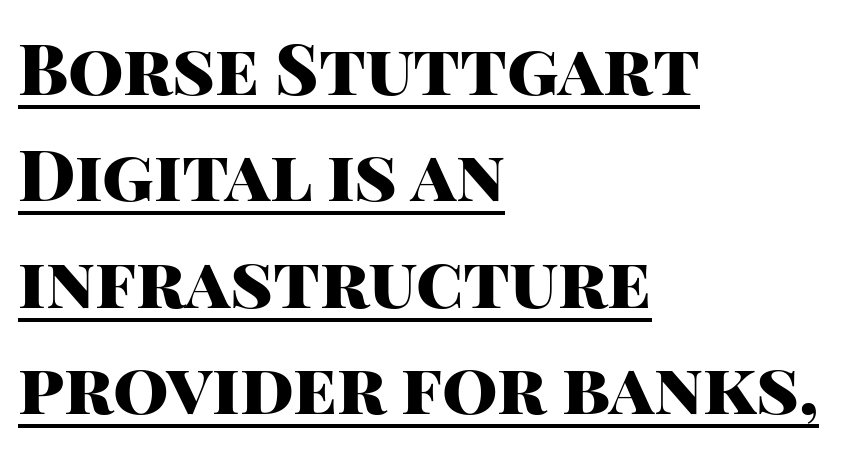
Q: Is the text bold? A: Yes.
Q: Is the text italic (slanted)? A: No, it is upright.
Q: Is the typeface a serif or a sans-serif typeface? A: Sans-serif.
Q: Is the text underlined? A: Yes.
Q: How is the paragraph aligned? A: Left-aligned.
Q: Is the spacing between letters normal or unusually wide? A: Normal.
Q: Is the spacing between lines tight, normal or loose? A: Normal.
Q: Width (condensed, normal, or wide)? A: Normal.
Q: Stroke contrast? A: High.
Q: x-height? A: Large.
Q: Monospaced? A: No.
